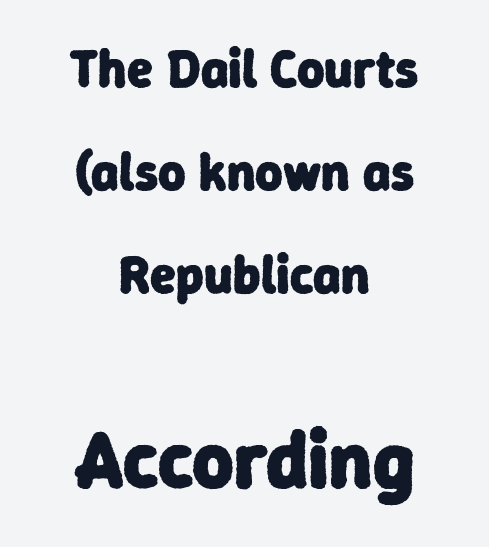
{"serif": "no", "bold": "yes", "weight": "heavy", "width": "normal", "stroke_contrast": "low", "x_height": "medium", "monospaced": "no", "underline": "no", "align": "center", "line_spacing": "loose", "line_spacing_ratio": 1.94, "letter_spacing": "normal", "letter_spacing_em": 0.0, "larger_block": "second", "size_ratio": 1.51, "glyph_px": 80}
